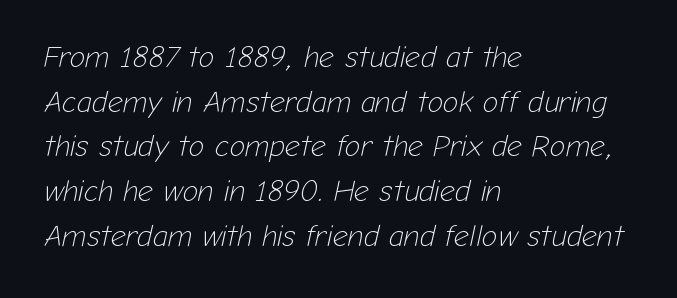
You could not count columns in this text — the font is proportionally spaced. Observe the lean: these are italic letterforms. Has an underline been added? It has not. The rows are spaced the way most documents space them. Glyph-to-glyph distance matches everyday printed text.
